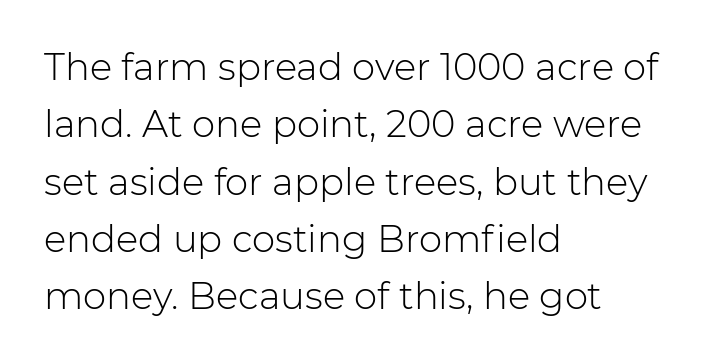
The image shows 37 px light sans-serif type, upright; set left-aligned, normal line spacing (1.55x), normal letter spacing, not underlined; low stroke contrast and a medium x-height.
